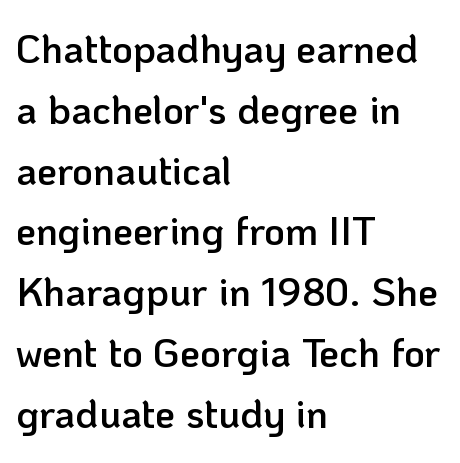
The image shows 40 px semibold sans-serif type, upright; set left-aligned, normal line spacing (1.52x), normal letter spacing, not underlined; low stroke contrast and a medium x-height.
